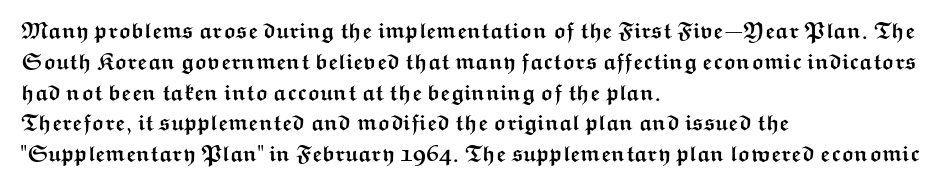
Q: Is the text bold? A: Yes.
Q: Is the text italic (slanted)? A: No, it is upright.
Q: Is the text underlined? A: No.
Q: How is the paragraph aligned? A: Left-aligned.
Q: Is the spacing between letters normal or unusually wide? A: Normal.
Q: Is the spacing between lines tight, normal or loose? A: Normal.
